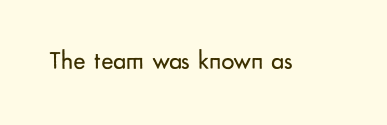
Q: Is the text bold? A: No.
Q: Is the text italic (slanted)? A: No, it is upright.
Q: Is the text underlined? A: No.
Q: Is the spacing between letters normal or unusually wide? A: Normal.
